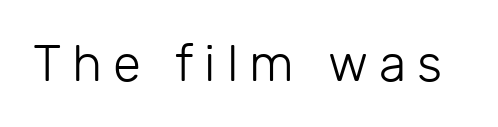
Letters have the restrained weight of plain body copy at most. Posture: vertical. Look at the bottom of the vertical strokes: they stop flat, with no serifs. Nobody drew a line under any word here. The passage shown is typed in a proportional face where columns would drift.
